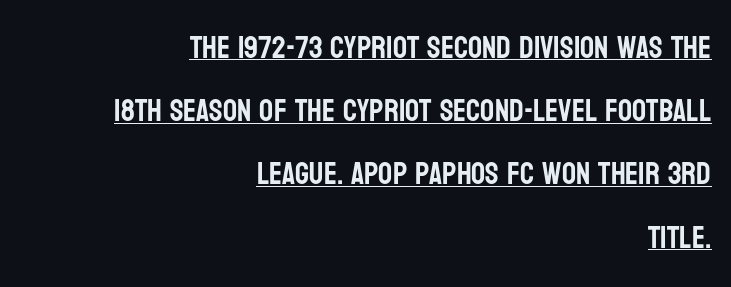
The image shows 31 px condensed sans-serif type, upright; set right-aligned, loose line spacing (2.04x), normal letter spacing, underlined; low stroke contrast and a large x-height.
